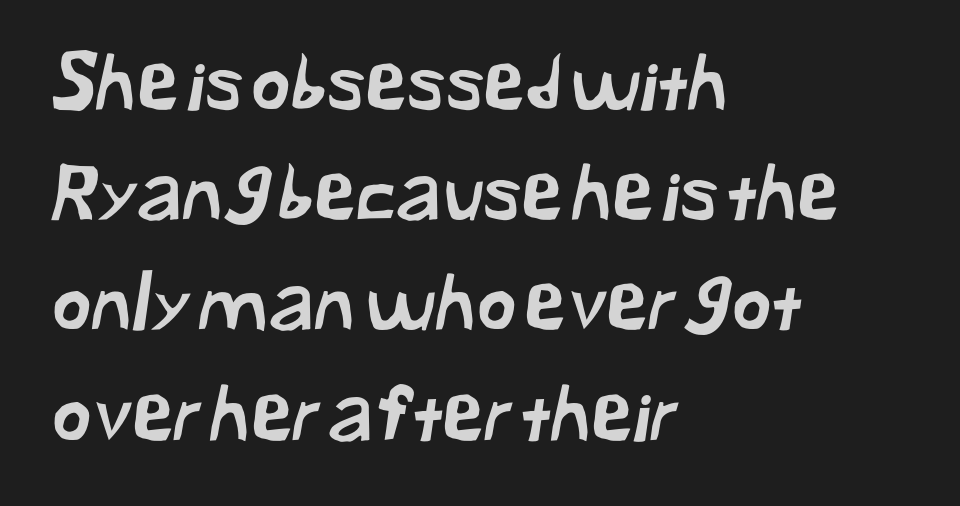
Q: Is the typeface a serif or a sans-serif typeface? A: Sans-serif.
Q: Is the text underlined? A: No.
Q: How is the paragraph aligned? A: Left-aligned.
Q: Is the spacing between letters normal or unusually wide? A: Normal.
Q: Is the spacing between lines tight, normal or loose? A: Normal.
Q: Width (condensed, normal, or wide)? A: Normal.
Q: Stroke contrast? A: Low.
Q: x-height? A: Medium.
Q: Monospaced? A: No.
